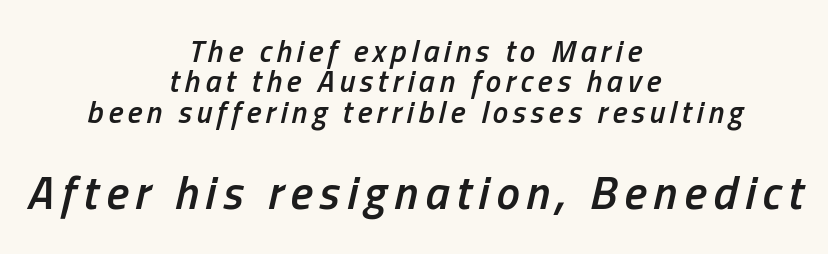
Q: Is the text bold? A: Semi-bold.
Q: Is the text italic (slanted)? A: Yes, it leans right by about 13 degrees.
Q: Is the text underlined? A: No.
Q: How is the paragraph aligned? A: Centered.
Q: Is the spacing between lines tight, normal or loose? A: Tight.
Q: Which block of text is set in a larger size, the first (top) or the second (bottom)? A: The second (bottom) one.
Q: Width (condensed, normal, or wide)? A: Condensed.
Q: Stroke contrast? A: Low.
Q: x-height? A: Medium.
Q: Monospaced? A: No.
